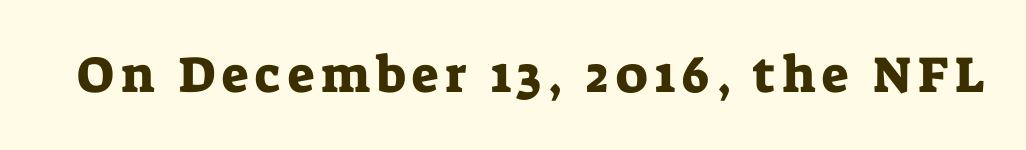
Q: Is the text italic (slanted)? A: No, it is upright.
Q: Is the typeface a serif or a sans-serif typeface? A: Serif.
Q: Is the text underlined? A: No.
Q: Width (condensed, normal, or wide)? A: Normal.
Q: Stroke contrast? A: Low.
Q: x-height? A: Medium.
Q: Monospaced? A: No.
